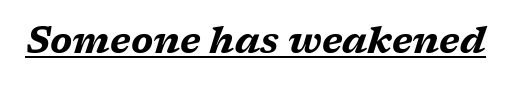
The font is running at its bold setting. A rule runs beneath these lines of type. The face used here is proportionally spaced, like ordinary book or web type. This rendering leaves character spacing at its baseline value.
